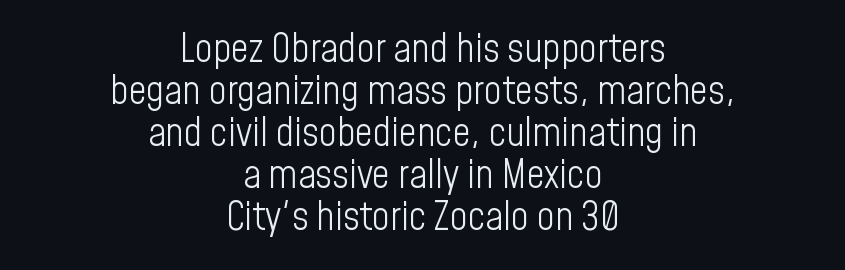
The image shows 39 px light, condensed sans-serif type, upright; set centered, tight line spacing (1.08x), normal letter spacing, not underlined; low stroke contrast and a medium x-height.
